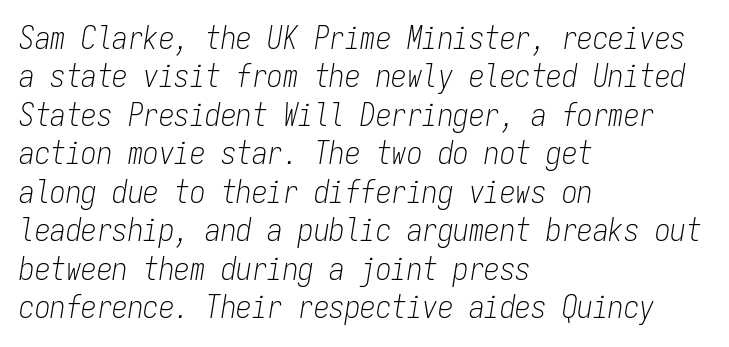
Caption: standard tracking, unaltered. Monospaced: the letters line up in strict vertical columns. The strip under each line holds only bare page. These lines are set flush left with a ragged right edge. Italic: yes, the glyphs are oblique. Unbolded letterforms with no extra heft.
